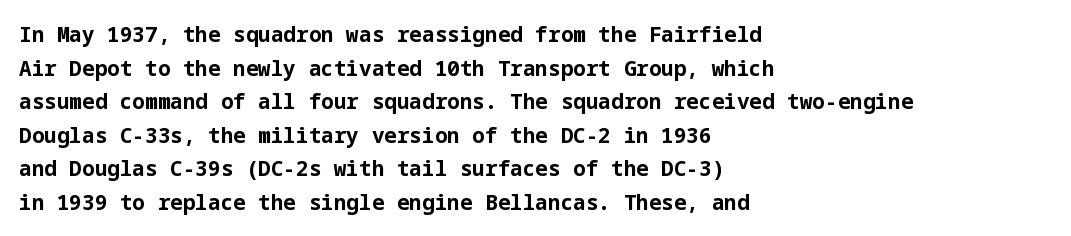
This sample uses plain, unmodified letter spacing. The lines are quadded left. If you measured baseline to baseline, you'd find a middling distance. A dark, heavy texture on the line: the type is bold. Unmarked baselines from the first word to the last.
